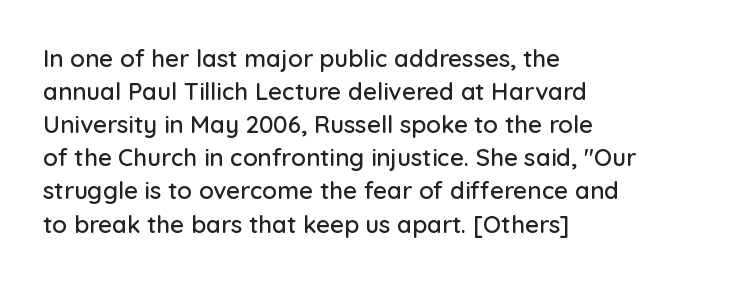
{"italic": "no", "underline": "no", "align": "left", "line_spacing": "normal", "line_spacing_ratio": 1.38, "letter_spacing": "normal", "letter_spacing_em": 0.0, "glyph_px": 24}
